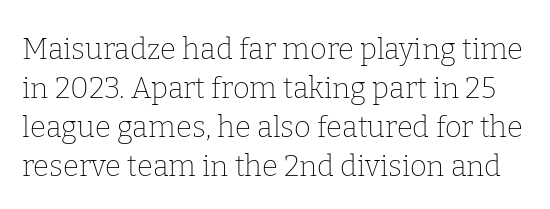
Character widths vary here, with narrow letters taking less room than wide ones. The glyphs in this specimen are seriffed. The passage shown stacks its lines at a standard gap. Upright lettering throughout. No extra ink here — the face is not bold. The passage shown is not underscored anywhere.
